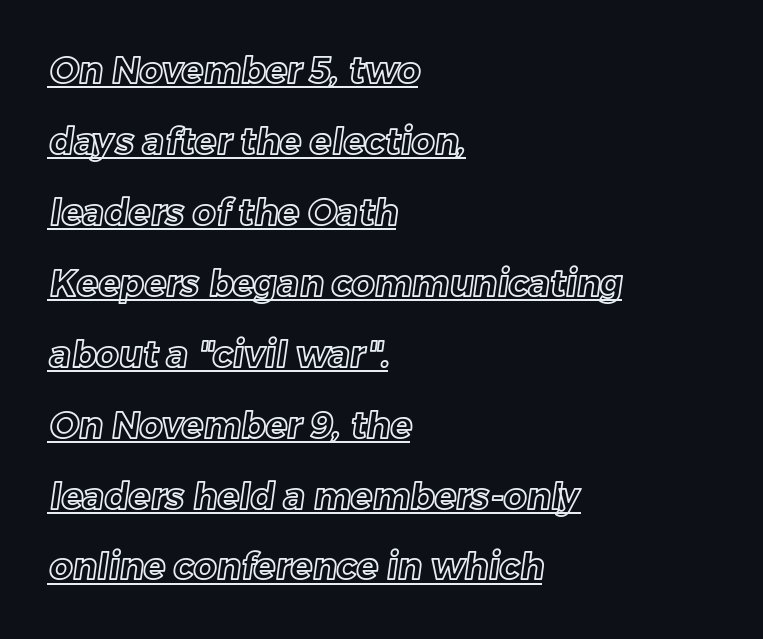
What stands out about the letter spacing? Nothing — it is the standard amount. The letters advance in unequal steps, a hallmark of proportional type. The lines are quadded left. A typesetter would call this leading open, well beyond the default.
